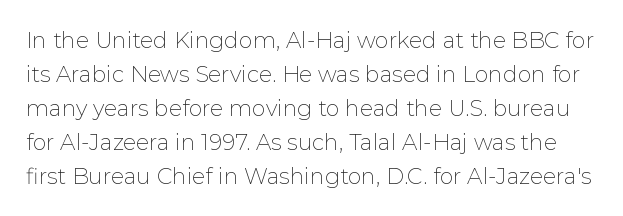
Q: Is the text bold? A: No.
Q: Is the text italic (slanted)? A: No, it is upright.
Q: Is the text underlined? A: No.
Q: Is the spacing between letters normal or unusually wide? A: Normal.
Q: Is the spacing between lines tight, normal or loose? A: Normal.
